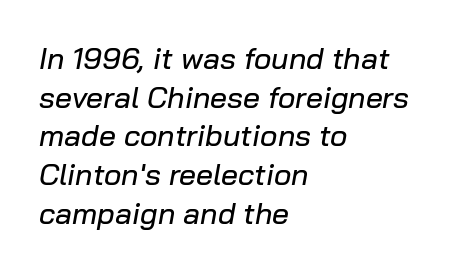
{"italic": "yes", "lean": "right", "slant_degrees": 10, "width": "normal", "stroke_contrast": "low", "x_height": "medium", "monospaced": "no", "underline": "no", "align": "left", "line_spacing": "normal", "line_spacing_ratio": 1.29, "letter_spacing": "normal", "letter_spacing_em": 0.0, "glyph_px": 30}
